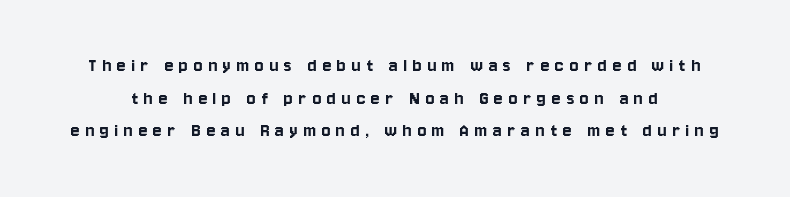
{"italic": "no", "underline": "no", "line_spacing": "normal", "line_spacing_ratio": 1.55, "letter_spacing": "wide", "letter_spacing_em": 0.27, "glyph_px": 21}
